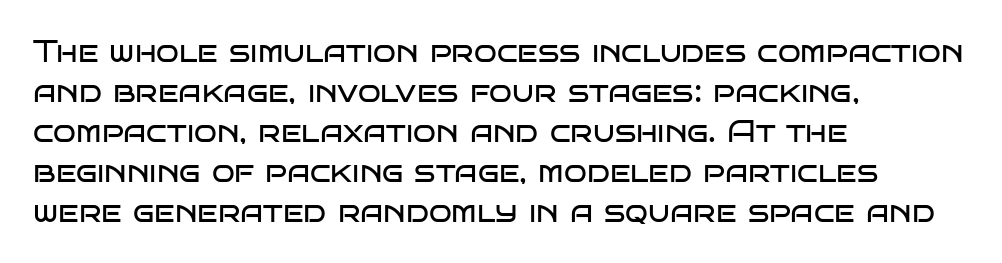
The image shows 30 px regular-weight, wide sans-serif type, upright; set left-aligned, normal line spacing (1.33x), normal letter spacing, not underlined; low stroke contrast and a large x-height.
